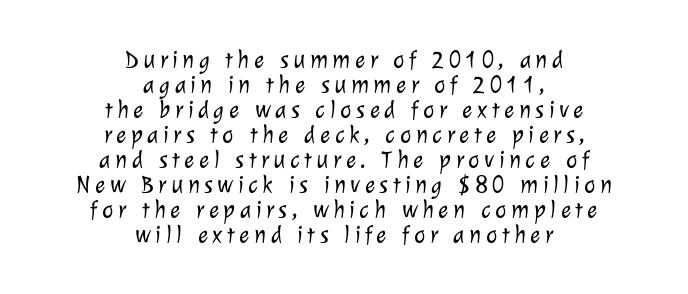
Q: Is the text bold? A: No.
Q: Is the text underlined? A: No.
Q: How is the paragraph aligned? A: Centered.
Q: Is the spacing between lines tight, normal or loose? A: Tight.
